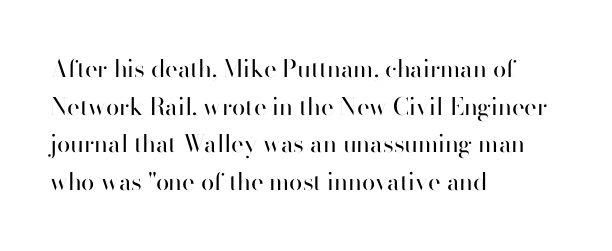
{"italic": "no", "bold": "no", "underline": "no", "align": "left", "line_spacing": "normal", "line_spacing_ratio": 1.57, "letter_spacing": "normal", "letter_spacing_em": 0.0, "glyph_px": 24}
